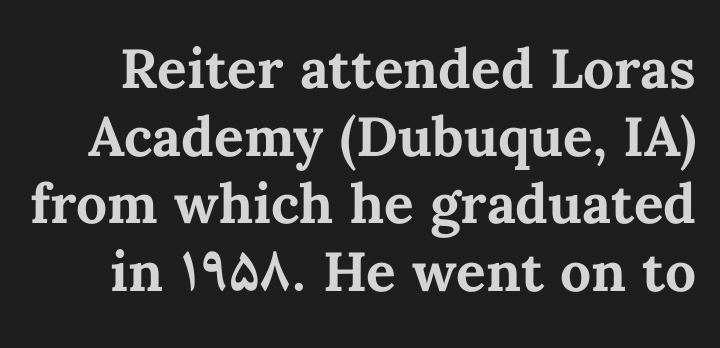
{"italic": "no", "bold": "yes", "weight": "bold", "width": "normal", "stroke_contrast": "medium", "x_height": "medium", "monospaced": "no", "underline": "no", "line_spacing_ratio": 1.23, "letter_spacing": "normal", "letter_spacing_em": 0.0, "glyph_px": 55}
